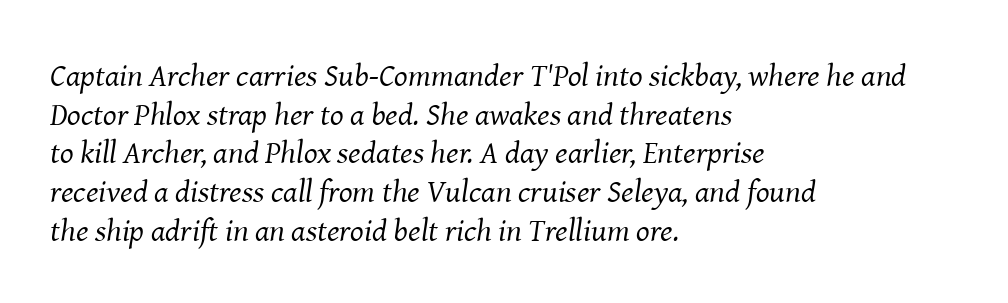
{"serif": "yes", "italic": "yes", "lean": "right", "slant_degrees": 8, "bold": "no", "weight": "regular", "width": "normal", "stroke_contrast": "medium", "x_height": "medium", "monospaced": "no", "underline": "no", "align": "left", "line_spacing_ratio": 1.21, "letter_spacing": "normal", "letter_spacing_em": 0.0, "glyph_px": 32}
